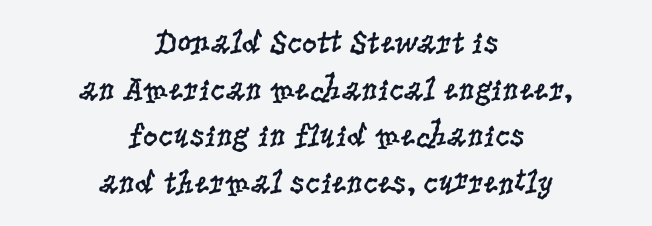
The image shows 33 px regular-weight, condensed serif type; set centered, normal line spacing (1.41x), normal letter spacing, not underlined; low stroke contrast and a large x-height.
